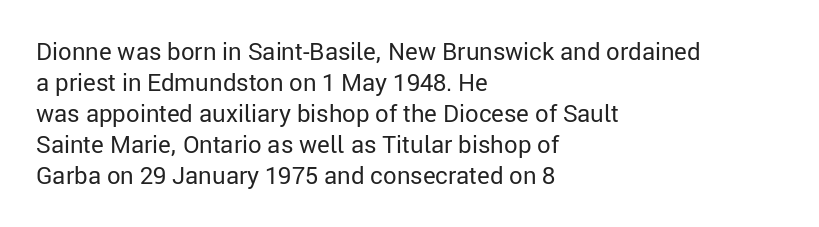
{"italic": "no", "bold": "no", "underline": "no", "align": "left", "line_spacing": "normal", "line_spacing_ratio": 1.29, "letter_spacing": "normal", "letter_spacing_em": 0.0, "glyph_px": 24}
